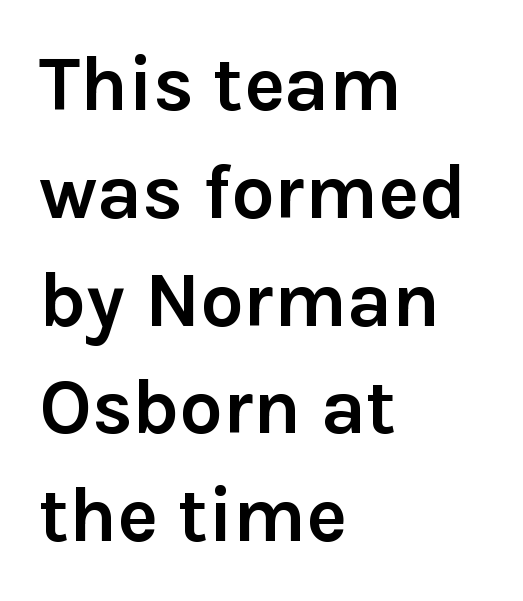
{"serif": "no", "italic": "no", "bold": "yes", "weight": "semibold", "width": "normal", "stroke_contrast": "low", "x_height": "medium", "monospaced": "no", "underline": "no", "align": "left", "line_spacing": "normal", "line_spacing_ratio": 1.4, "letter_spacing": "normal", "letter_spacing_em": 0.0, "glyph_px": 77}
